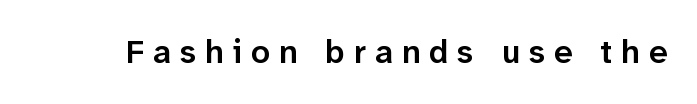
Every stem runs plumb, perpendicular to the baseline. Proportional: the letters do not fall into vertical columns. The characters look somewhat weighty, a semibold short of true bold. Clear beneath every line of the passage.
